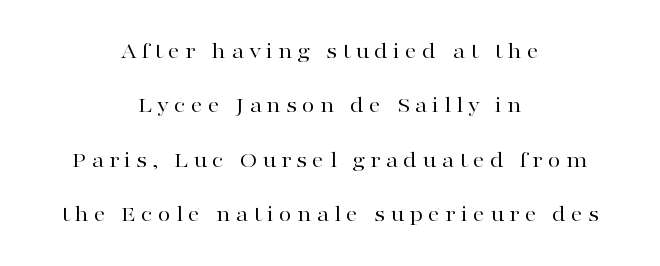
{"italic": "no", "bold": "no", "underline": "no", "align": "center", "line_spacing": "loose", "line_spacing_ratio": 2.27, "letter_spacing": "wide", "letter_spacing_em": 0.2, "glyph_px": 24}
